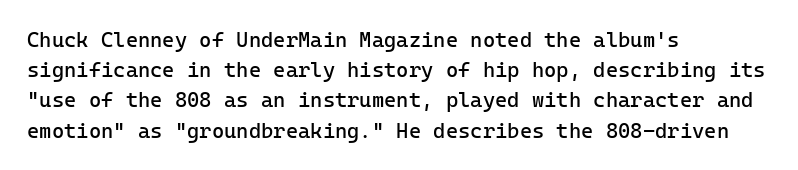
Regarding leading, the lines here are spaced in the standard way. Underline: absent. A classic flush-left, rag-right setting is used for this passage. Every character sits straight up, as roman type does.
